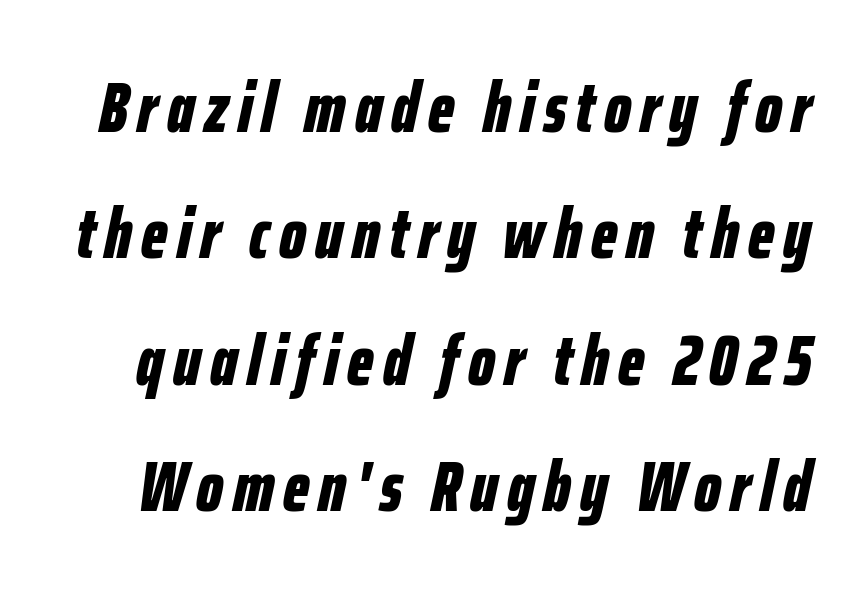
{"italic": "yes", "lean": "right", "slant_degrees": 12, "bold": "yes", "weight": "bold", "width": "condensed", "stroke_contrast": "low", "x_height": "medium", "monospaced": "no", "underline": "no", "line_spacing_ratio": 1.78, "glyph_px": 71}
